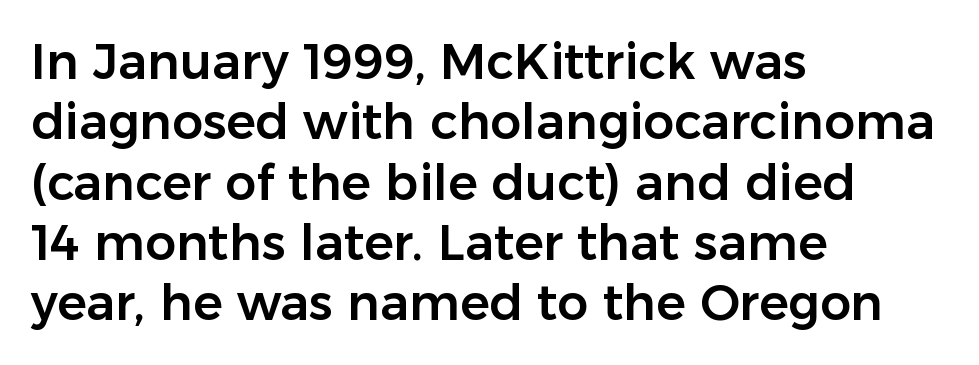
Letter spacing: default. Varying glyph widths throughout — classic text-font behaviour. No italicization has been applied; the sample stays upright. A bare baseline throughout the passage.
